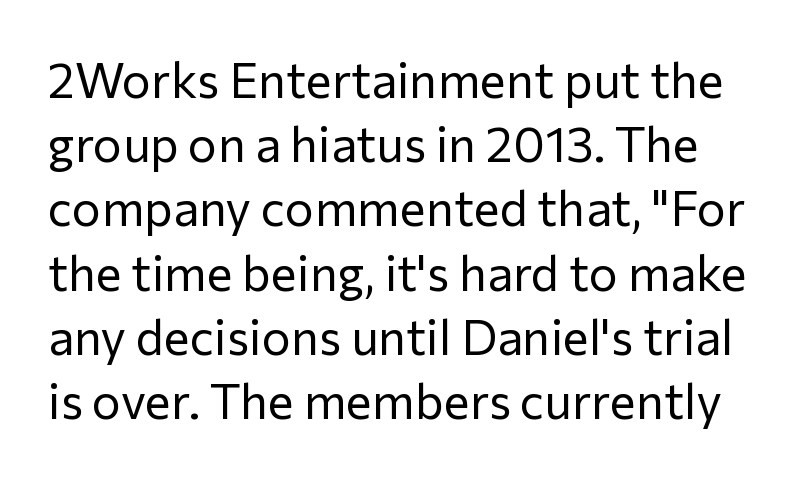
This rendering leaves character spacing at its baseline value. The specimen omits any rule beneath the text block's lines. The face used here is proportionally spaced, like ordinary book or web type. Vertical strokes here are truly vertical. Weight: in the light-to-regular range.
